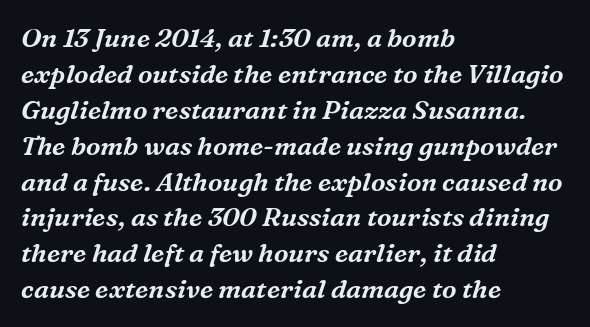
Slant detected: the letters are inclined. Horizontal alignment here is leftward, the default for most running prose. No extra tracking has been applied to these lines. A normal amount of white space separates one row of letters from the next.
